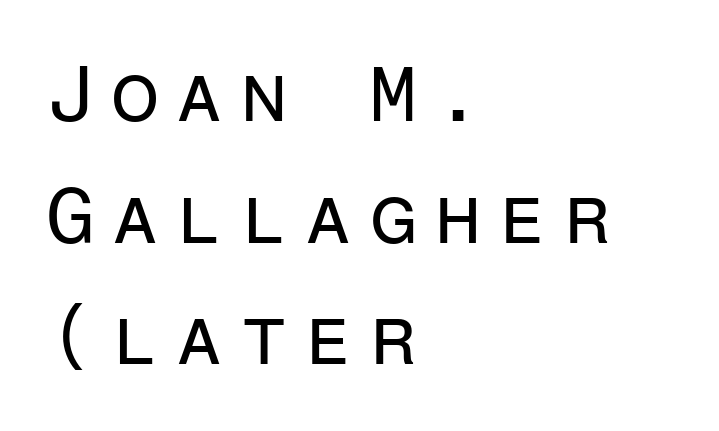
The image shows 78 px regular-weight sans-serif type, upright, monospaced; set left-aligned, normal line spacing (1.56x), unusually wide letter spacing (+0.21 em), not underlined; low stroke contrast and a medium x-height.
